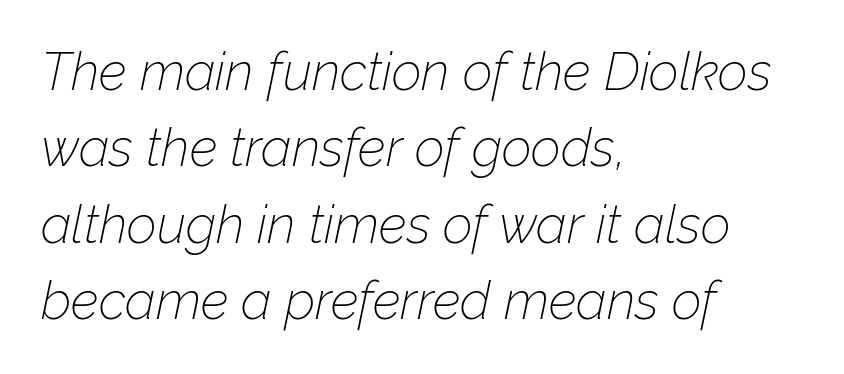
Q: Is the text bold? A: No.
Q: Is the text italic (slanted)? A: Yes, it leans right by about 12 degrees.
Q: Is the text underlined? A: No.
Q: How is the paragraph aligned? A: Left-aligned.
Q: Is the spacing between letters normal or unusually wide? A: Normal.
Q: Is the spacing between lines tight, normal or loose? A: Normal.
Q: Width (condensed, normal, or wide)? A: Normal.
Q: Stroke contrast? A: Low.
Q: x-height? A: Medium.
Q: Monospaced? A: No.
